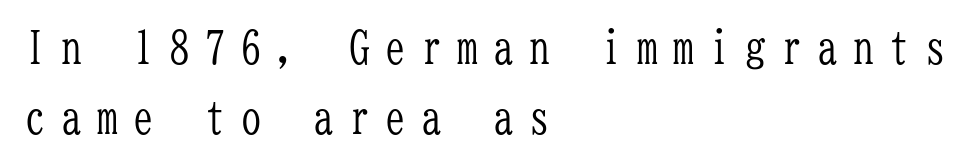
Q: Is the text bold? A: No.
Q: Is the text italic (slanted)? A: No, it is upright.
Q: Is the typeface a serif or a sans-serif typeface? A: Serif.
Q: Is the text underlined? A: No.
Q: How is the paragraph aligned? A: Left-aligned.
Q: Is the spacing between letters normal or unusually wide? A: Unusually wide.
Q: Is the spacing between lines tight, normal or loose? A: Normal.
Q: Width (condensed, normal, or wide)? A: Condensed.
Q: Stroke contrast? A: Low.
Q: x-height? A: Medium.
Q: Monospaced? A: Yes.
